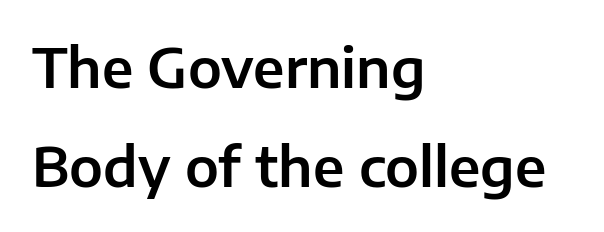
Q: Is the text italic (slanted)? A: No, it is upright.
Q: Is the typeface a serif or a sans-serif typeface? A: Sans-serif.
Q: Is the text underlined? A: No.
Q: How is the paragraph aligned? A: Left-aligned.
Q: Is the spacing between letters normal or unusually wide? A: Normal.
Q: Width (condensed, normal, or wide)? A: Normal.
Q: Stroke contrast? A: Low.
Q: x-height? A: Medium.
Q: Monospaced? A: No.
